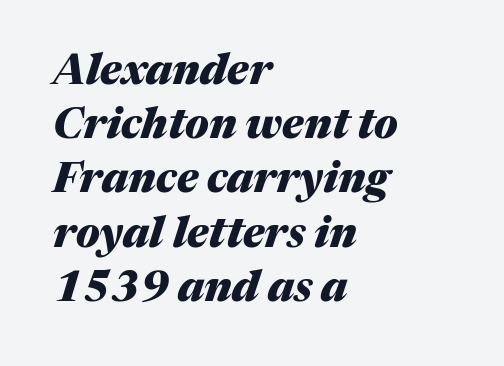
{"italic": "yes", "lean": "right", "slant_degrees": 17, "bold": "yes", "weight": "heavy", "width": "normal", "stroke_contrast": "medium", "x_height": "medium", "monospaced": "no", "underline": "no", "align": "left", "line_spacing": "normal", "line_spacing_ratio": 1.29, "letter_spacing": "normal", "letter_spacing_em": 0.0, "glyph_px": 42}
